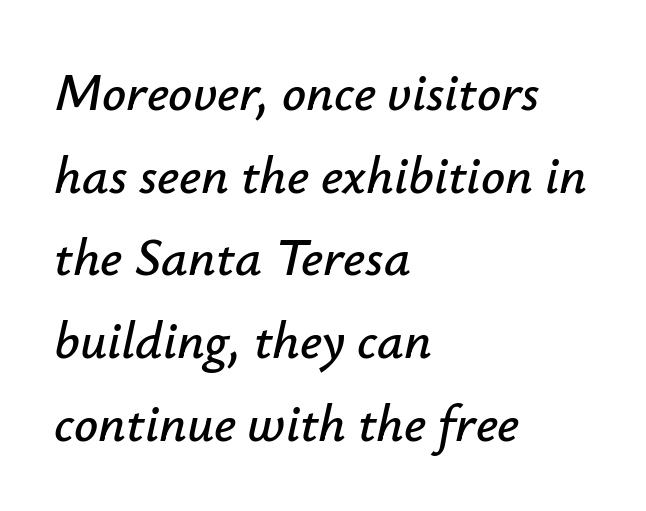
Looking at the ascenders, they clearly lean. If you measured baseline to baseline, you'd find a middling distance. One-word summary of the alignment: left. Descenders hang freely into open space. Does extra space separate the letters? No, they use regular spacing. Here the designer chose a conventional face with non-uniform glyph widths.
